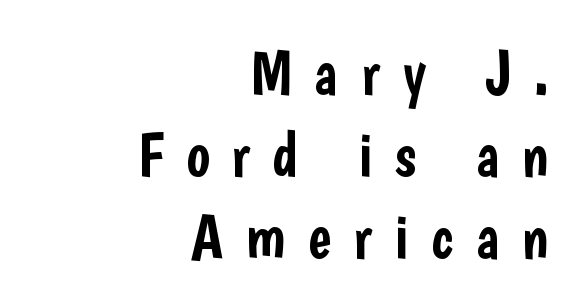
{"serif": "no", "italic": "no", "width": "condensed", "stroke_contrast": "low", "x_height": "medium", "monospaced": "no", "underline": "no", "align": "right", "line_spacing": "normal", "line_spacing_ratio": 1.3, "letter_spacing": "wide", "letter_spacing_em": 0.35, "glyph_px": 63}
